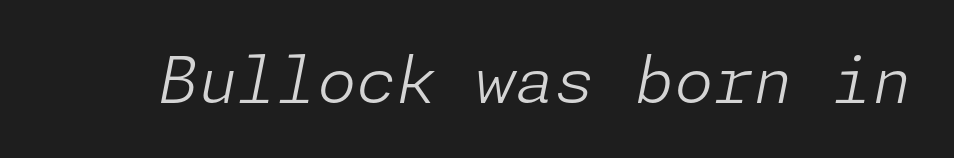
{"italic": "yes", "lean": "right", "slant_degrees": 11, "bold": "no", "weight": "light", "width": "normal", "stroke_contrast": "low", "x_height": "medium", "underline": "no", "letter_spacing": "normal", "letter_spacing_em": 0.0, "glyph_px": 64}
